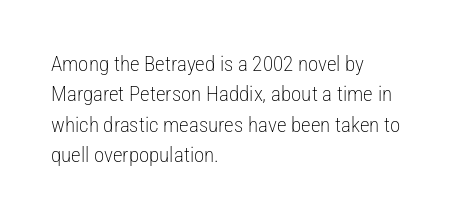
Letter spacing: default. Ink coverage per letter is moderate at most. The rag falls on the right side of this text block. Descenders are the only things crossing below the line. This block has exactly the height ordinary leading produces. This is the regular roman posture of the typeface.
